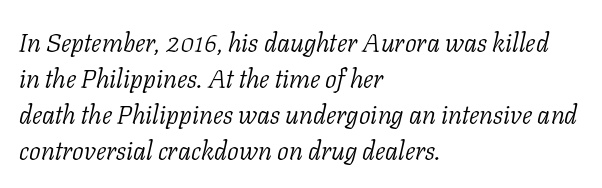
The specimen reads as italic at a glance. All the whitespace from short lines collects on the right. The glyphs are unaccompanied by any horizontal stroke below them. How are the letters spaced? Ordinarily, with no added tracking. Summary of weight: not heavy and not bold.
